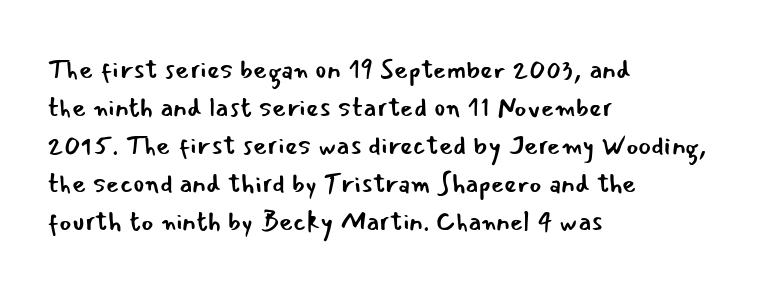
The image shows 27 px text type, upright; set left-aligned, normal line spacing (1.41x), normal letter spacing, not underlined.
